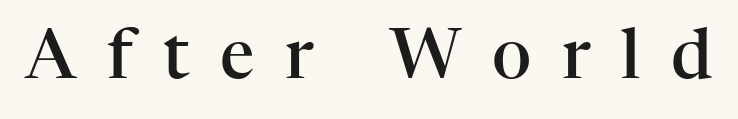
{"serif": "yes", "italic": "no", "bold": "semi", "weight": "semibold", "width": "normal", "stroke_contrast": "high", "x_height": "medium", "monospaced": "no", "underline": "no", "letter_spacing": "wide", "letter_spacing_em": 0.45, "glyph_px": 68}
